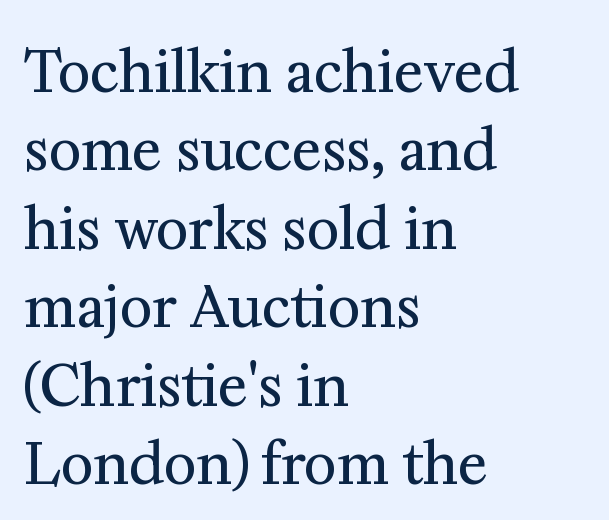
Designer's note — italics off, roman on. Think of a printed novel: that variable character pitch is what you see here. A typesetter would call this zero additional tracking. The letters look calm and open, with moderate or lighter stems. The lines are quadded left.
